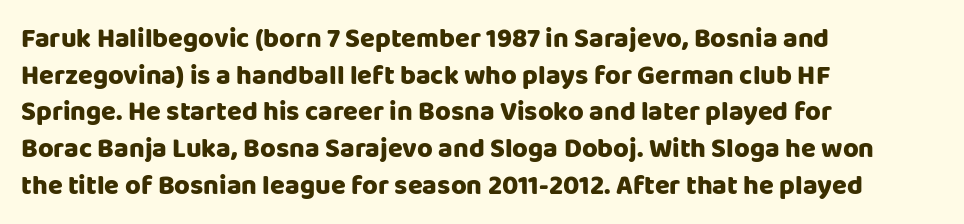
Alignment: flush left. The lettering stays uniformly vertical, giving the passage a roman look. The block of text has a typical density, with ordinary space between rows. Beneath every word, the page is bare. Compared with typical body copy, the letter spacing here is the same.
